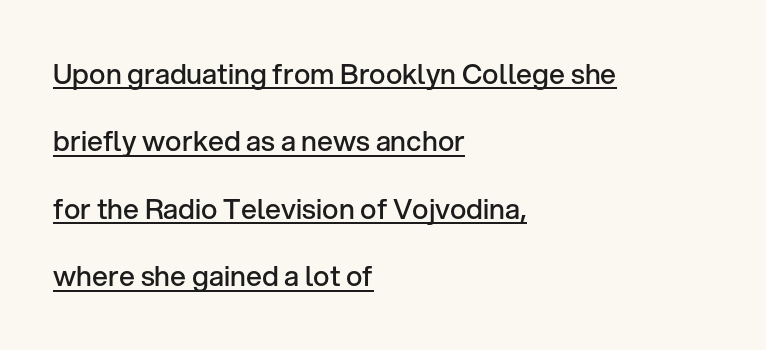
Q: Is the text bold? A: Semi-bold.
Q: Is the text italic (slanted)? A: No, it is upright.
Q: Is the typeface a serif or a sans-serif typeface? A: Sans-serif.
Q: Is the text underlined? A: Yes.
Q: How is the paragraph aligned? A: Left-aligned.
Q: Is the spacing between letters normal or unusually wide? A: Normal.
Q: Is the spacing between lines tight, normal or loose? A: Loose.
Q: Width (condensed, normal, or wide)? A: Normal.
Q: Stroke contrast? A: Low.
Q: x-height? A: Medium.
Q: Monospaced? A: No.
